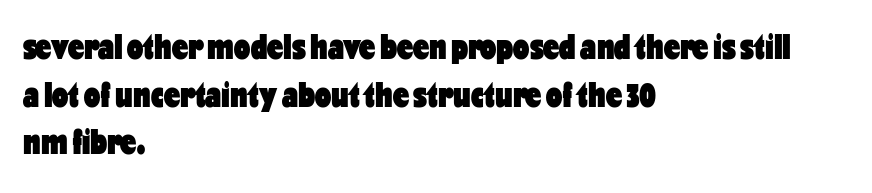
The image shows 36 px heavy, condensed sans-serif type, upright; set left-aligned, normal line spacing (1.32x), normal letter spacing, not underlined; low stroke contrast and a medium x-height.
